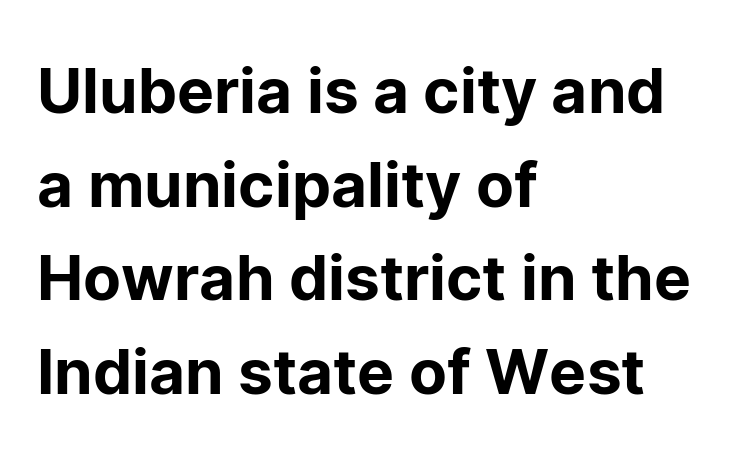
Letterform terminals end flat and unadorned throughout the passage. No italicization has been applied; the sample stays upright. Vertical spacing — default. Horizontal alignment here is leftward, the default for most running prose. Just letters on the line, the space beneath them empty. The face used here is proportionally spaced, like ordinary book or web type.
